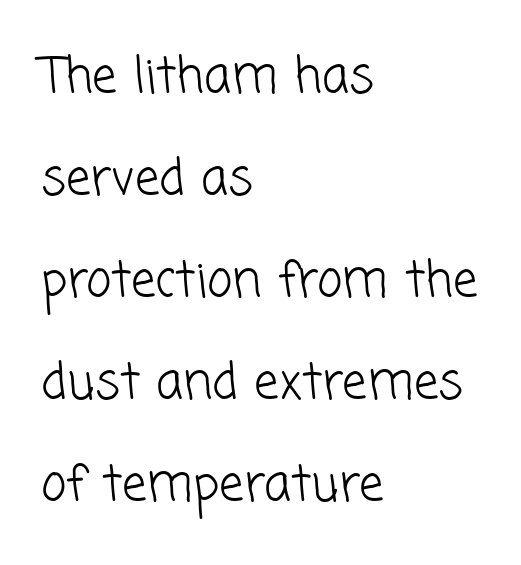
The image shows 49 px light sans-serif type; set left-aligned, loose line spacing (2.08x), normal letter spacing, not underlined; low stroke contrast and a medium x-height.
